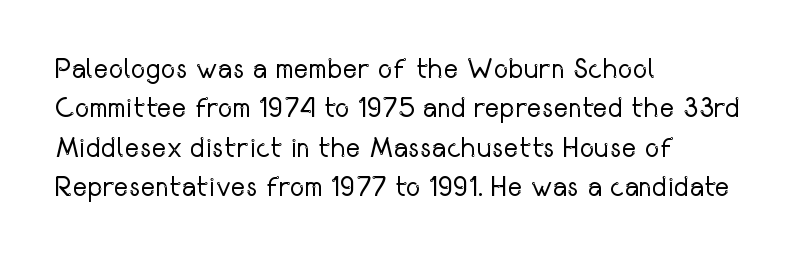
Each letter keeps its own natural width here, so spacing adapts to shape. Is there any slant? The stems are plumb. The strip under each line holds only bare page. The line-height multiplier appears to be the usual default.
